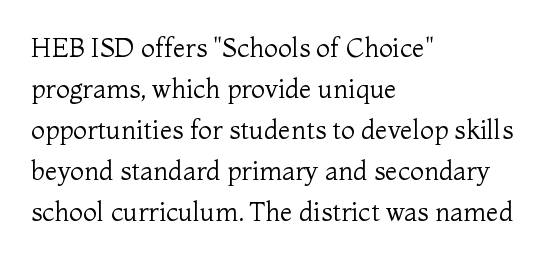
Q: Is the text bold? A: No.
Q: Is the text italic (slanted)? A: No, it is upright.
Q: Is the text underlined? A: No.
Q: How is the paragraph aligned? A: Left-aligned.
Q: Is the spacing between letters normal or unusually wide? A: Normal.
Q: Is the spacing between lines tight, normal or loose? A: Normal.
